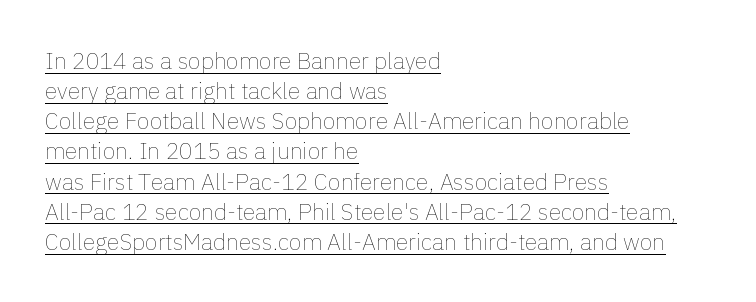
The image shows 23 px text type, upright; set left-aligned, normal line spacing (1.31x), normal letter spacing, underlined.
